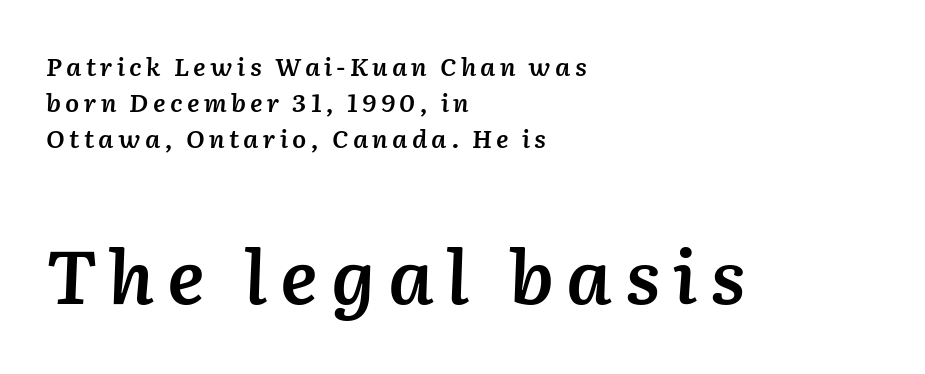
{"italic": "yes", "lean": "right", "slant_degrees": 2, "bold": "semi", "weight": "semibold", "width": "normal", "stroke_contrast": "low", "x_height": "medium", "monospaced": "no", "underline": "no", "align": "left", "line_spacing": "normal", "line_spacing_ratio": 1.45, "larger_block": "second", "size_ratio": 3.0, "glyph_px": 75}
